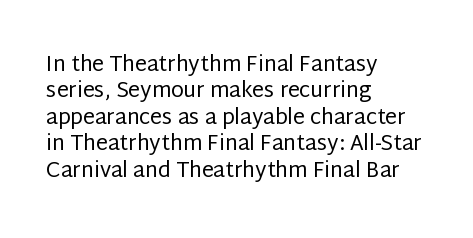
{"italic": "no", "bold": "no", "underline": "no", "align": "left", "line_spacing": "normal", "line_spacing_ratio": 1.26, "letter_spacing": "normal", "letter_spacing_em": 0.0, "glyph_px": 21}
